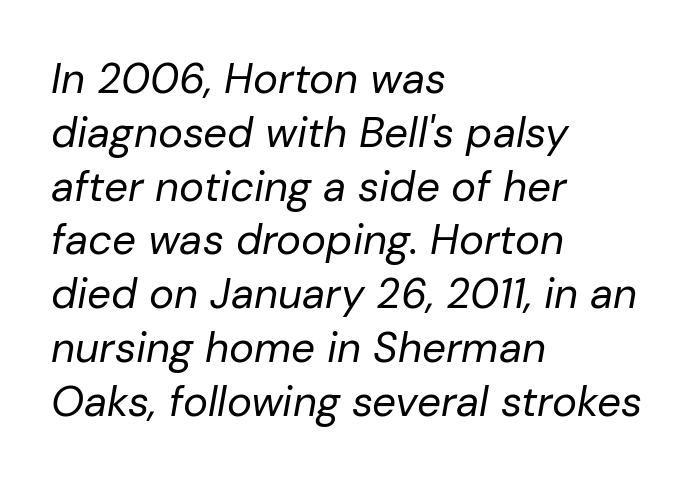
{"italic": "yes", "lean": "right", "slant_degrees": 10, "bold": "no", "weight": "regular", "width": "normal", "stroke_contrast": "low", "x_height": "medium", "monospaced": "no", "underline": "no", "align": "left", "line_spacing": "normal", "line_spacing_ratio": 1.28, "letter_spacing": "normal", "letter_spacing_em": 0.0, "glyph_px": 42}
